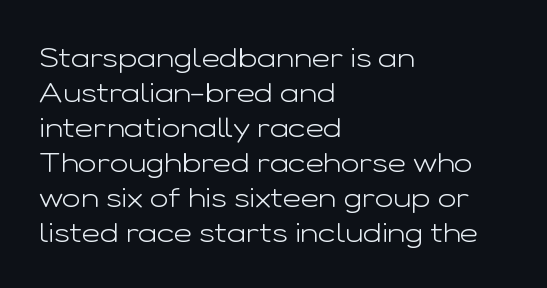
{"serif": "no", "italic": "no", "bold": "no", "weight": "light", "width": "wide", "stroke_contrast": "low", "x_height": "medium", "monospaced": "no", "underline": "no", "align": "left", "line_spacing": "normal", "line_spacing_ratio": 1.25, "letter_spacing": "normal", "letter_spacing_em": 0.0, "glyph_px": 28}
